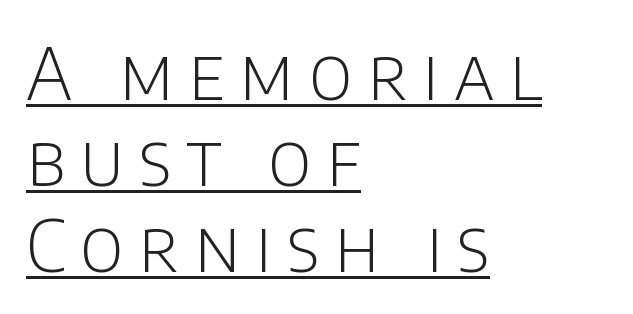
Q: Is the text bold? A: No.
Q: Is the text italic (slanted)? A: No, it is upright.
Q: Is the typeface a serif or a sans-serif typeface? A: Sans-serif.
Q: Is the text underlined? A: Yes.
Q: How is the paragraph aligned? A: Left-aligned.
Q: Is the spacing between letters normal or unusually wide? A: Unusually wide.
Q: Width (condensed, normal, or wide)? A: Normal.
Q: Stroke contrast? A: Low.
Q: x-height? A: Large.
Q: Monospaced? A: No.
